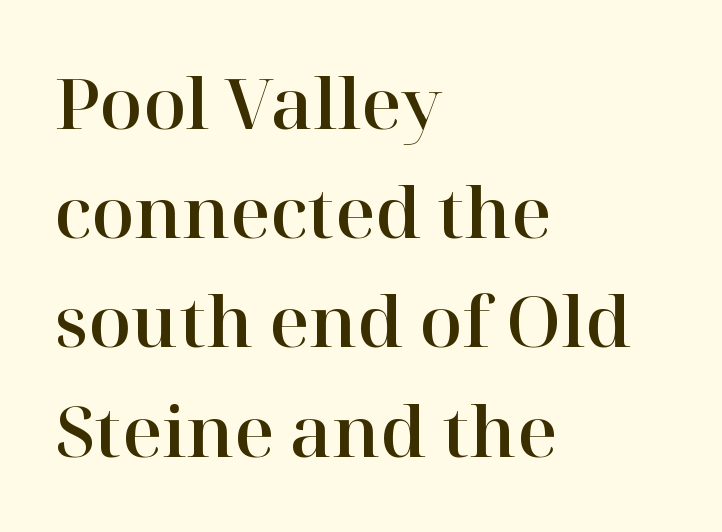
Q: Is the text italic (slanted)? A: No, it is upright.
Q: Is the typeface a serif or a sans-serif typeface? A: Serif.
Q: Is the text underlined? A: No.
Q: How is the paragraph aligned? A: Left-aligned.
Q: Is the spacing between letters normal or unusually wide? A: Normal.
Q: Is the spacing between lines tight, normal or loose? A: Normal.
Q: Width (condensed, normal, or wide)? A: Normal.
Q: Stroke contrast? A: High.
Q: x-height? A: Medium.
Q: Monospaced? A: No.
